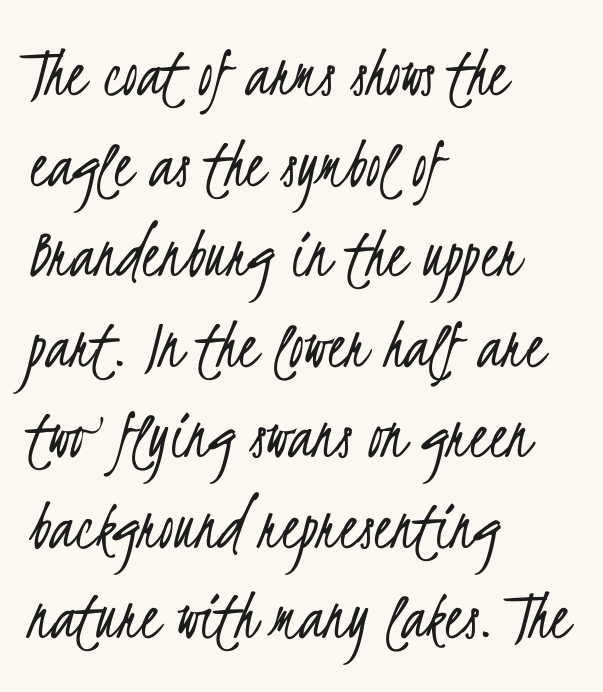
Classification — sans serif. Layout note: lines flush left. The letters look calm and open, with moderate or lighter stems. Any mark beneath the type? The region is blank. Glyph-to-glyph distance matches everyday printed text.
